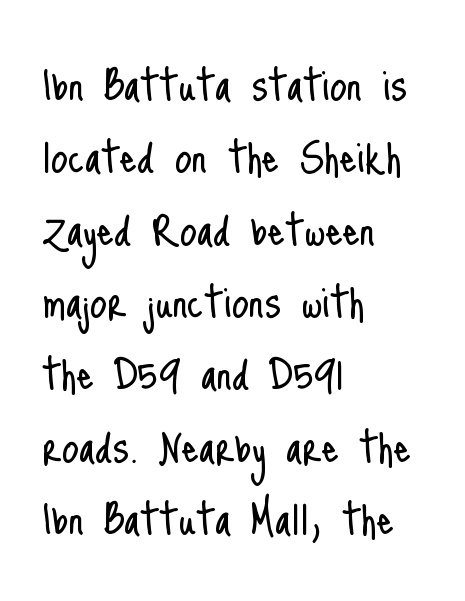
The image shows 54 px light, condensed sans-serif type, upright; set left-aligned, normal line spacing (1.34x), normal letter spacing, not underlined; low stroke contrast and a small x-height.
